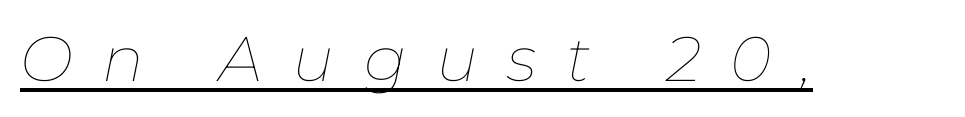
The image shows 63 px thin type, italic (leaning right); set unusually wide letter spacing (+0.47 em), underlined; low stroke contrast and a medium x-height.
